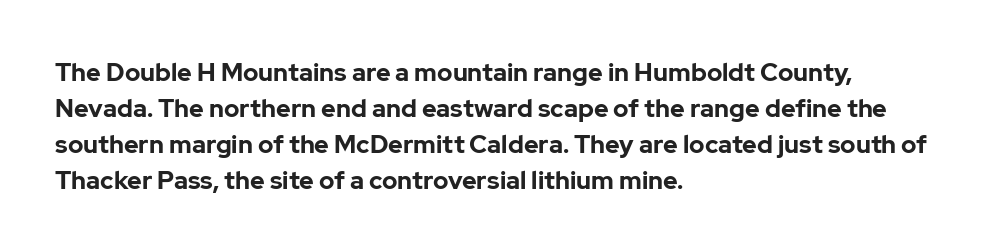
{"italic": "no", "bold": "yes", "underline": "no", "align": "left", "line_spacing": "normal", "line_spacing_ratio": 1.44, "letter_spacing": "normal", "letter_spacing_em": 0.0, "glyph_px": 25}
